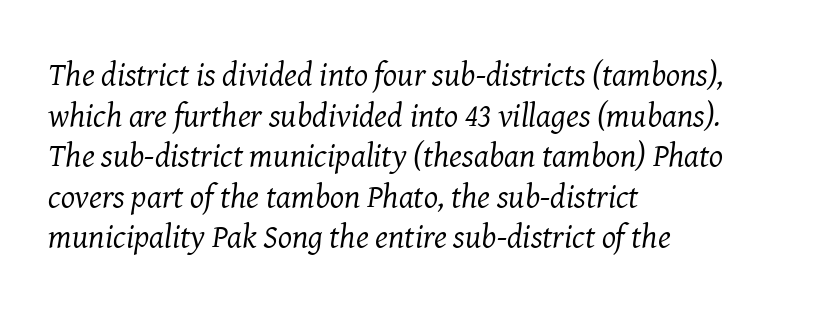
The image shows 33 px regular-weight serif type, italic (leaning right); set left-aligned, line spacing 1.23x, normal letter spacing, not underlined; medium stroke contrast and a medium x-height.
